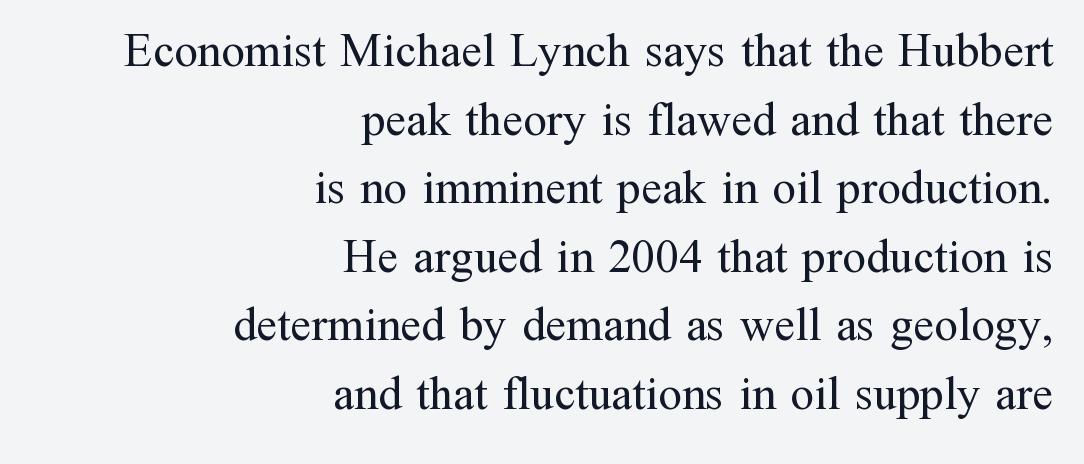
The image shows 47 px regular-weight serif type, upright; set right-aligned, normal line spacing (1.46x), normal letter spacing, not underlined; medium stroke contrast and a medium x-height.
